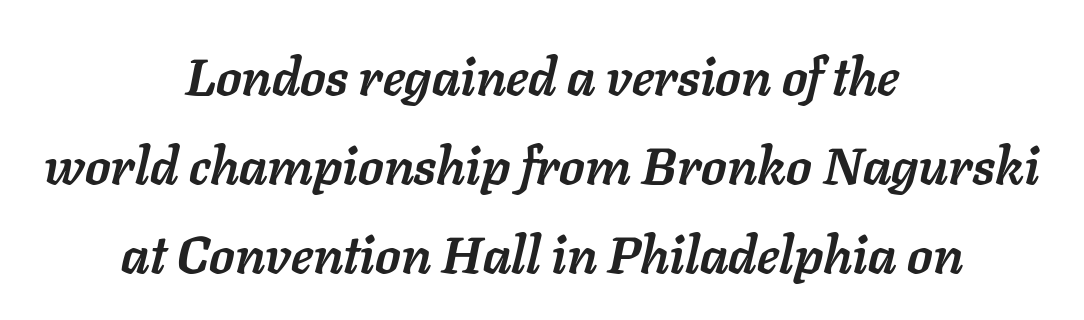
Q: Is the text bold? A: Yes.
Q: Is the text italic (slanted)? A: Yes, it leans right by about 11 degrees.
Q: Is the text underlined? A: No.
Q: How is the paragraph aligned? A: Centered.
Q: Is the spacing between letters normal or unusually wide? A: Normal.
Q: Width (condensed, normal, or wide)? A: Normal.
Q: Stroke contrast? A: Low.
Q: x-height? A: Medium.
Q: Monospaced? A: No.
